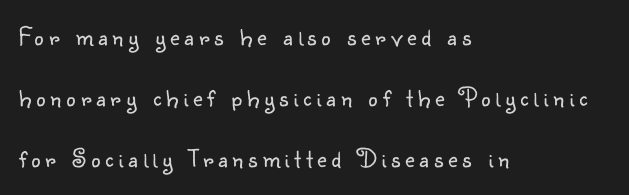
Q: Is the text bold? A: No.
Q: Is the text italic (slanted)? A: No, it is upright.
Q: Is the text underlined? A: No.
Q: How is the paragraph aligned? A: Left-aligned.
Q: Is the spacing between lines tight, normal or loose? A: Loose.
